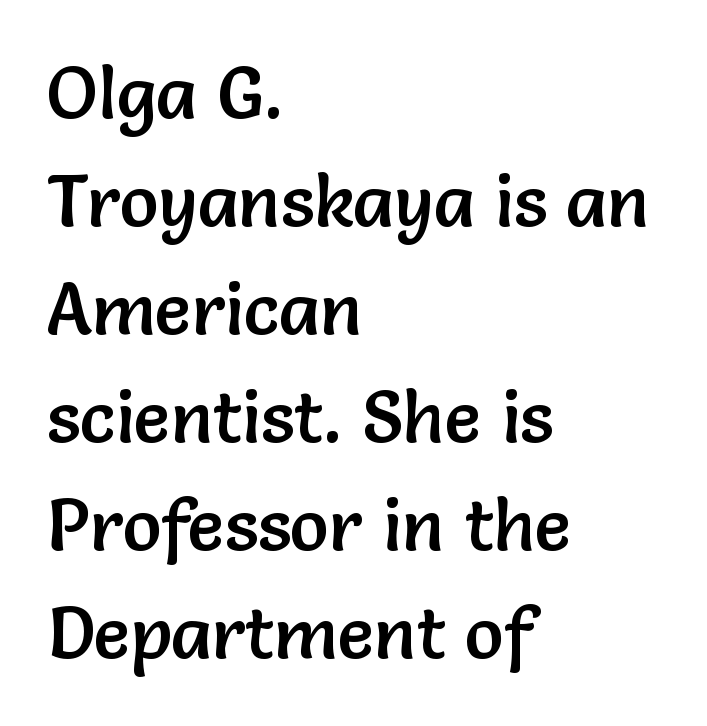
Q: Is the text italic (slanted)? A: No, it is upright.
Q: Is the typeface a serif or a sans-serif typeface? A: Sans-serif.
Q: Is the text underlined? A: No.
Q: How is the paragraph aligned? A: Left-aligned.
Q: Is the spacing between letters normal or unusually wide? A: Normal.
Q: Is the spacing between lines tight, normal or loose? A: Normal.
Q: Width (condensed, normal, or wide)? A: Normal.
Q: Stroke contrast? A: Low.
Q: x-height? A: Medium.
Q: Monospaced? A: No.
